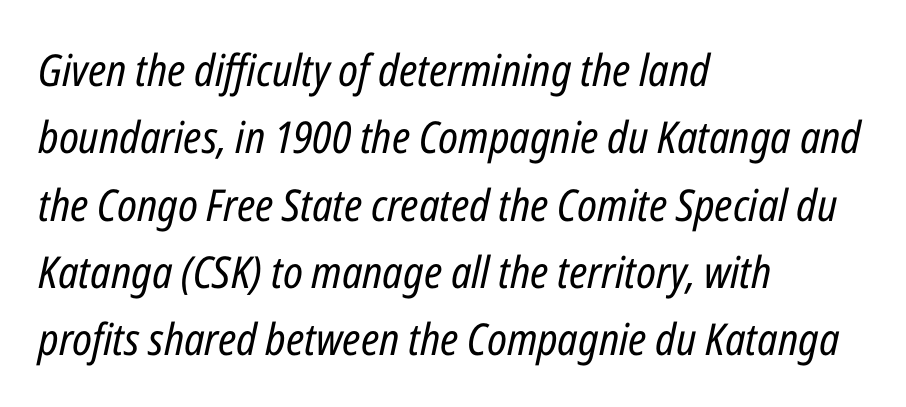
A typesetter would call this proportional, since set widths differ per character. Is the block centered? No — it sits flush against the left margin. Italic: yes, the glyphs are oblique. Tracking value appears to be zero — textbook default spacing.
